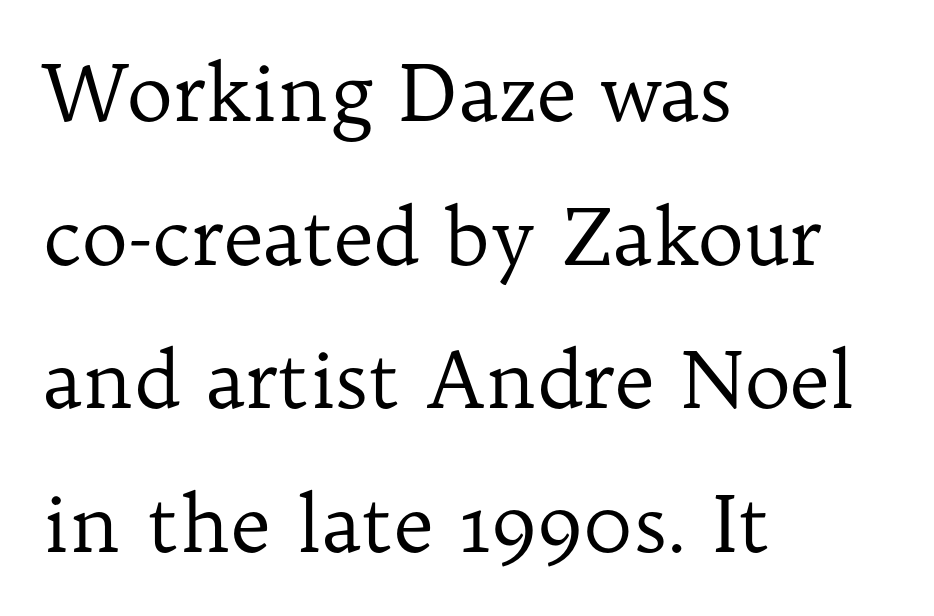
The image shows 78 px regular-weight serif type, upright; set left-aligned, line spacing 1.84x, normal letter spacing, not underlined; low stroke contrast and a medium x-height.
